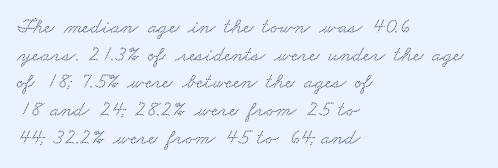
The image shows 22 px text type; set left-aligned, normal line spacing (1.26x), normal letter spacing, not underlined.
